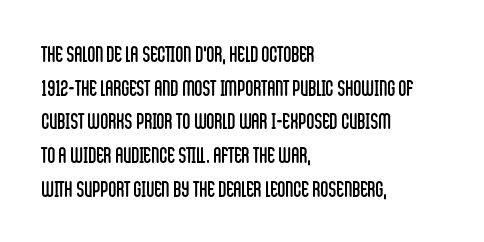
{"italic": "no", "bold": "no", "underline": "no", "align": "left", "line_spacing": "normal", "line_spacing_ratio": 1.53, "letter_spacing": "normal", "letter_spacing_em": 0.0, "glyph_px": 22}
